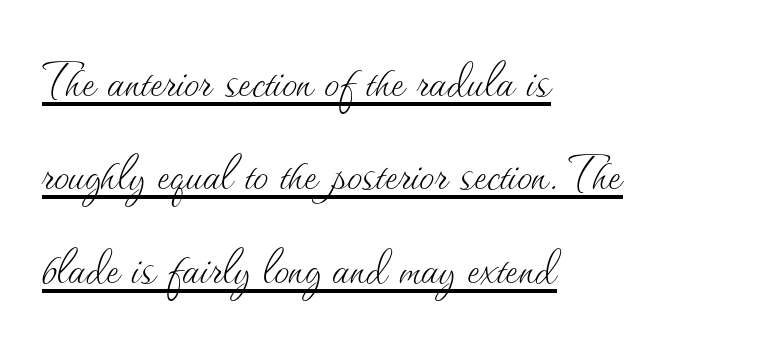
The image shows 61 px thin type; set left-aligned, normal line spacing (1.53x), normal letter spacing, underlined; medium stroke contrast and a small x-height.
